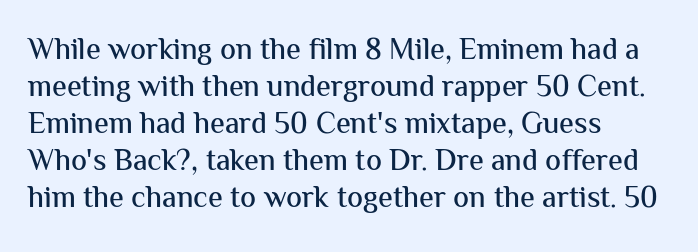
The image shows 30 px sans-serif type, upright; set left-aligned, line spacing 1.23x, normal letter spacing, not underlined; medium stroke contrast and a medium x-height.
